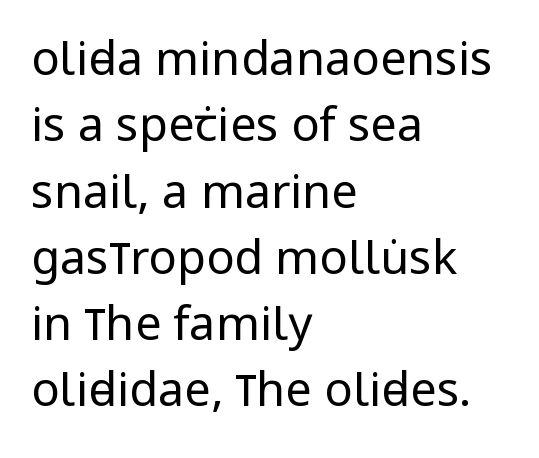
If you measured baseline to baseline, you'd find a middling distance. Looks like regular typesetting: each glyph gets only the width it needs. Unbolded letterforms with no extra heft. Each row of text sits above clean, open space. The letters carry no serifs — their stems end cleanly without finishing strokes.
